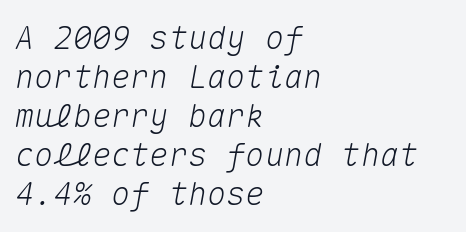
{"italic": "yes", "lean": "right", "slant_degrees": 10, "width": "normal", "stroke_contrast": "medium", "x_height": "medium", "monospaced": "yes", "underline": "no", "align": "left", "line_spacing_ratio": 1.22, "letter_spacing": "normal", "letter_spacing_em": 0.0, "glyph_px": 32}
